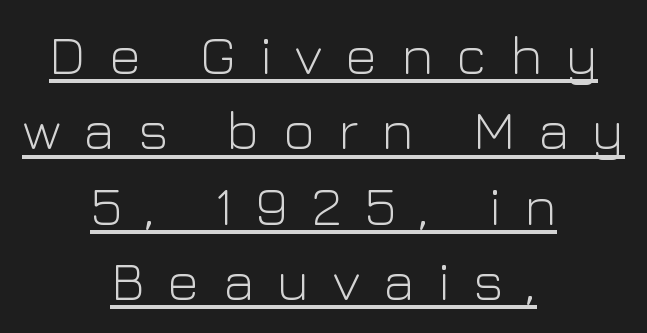
The rendering uses natural spacing where letterforms have individual widths. Italic: no, the glyphs are upright roman. Nothing heavy about these letters — not bold at all. The designer went with a sans here, leaving each stem footless.
